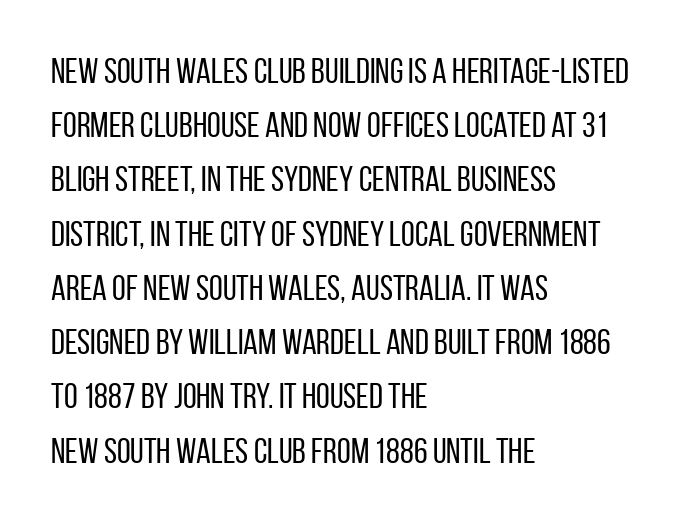
Quick note: not italic, upright. Each row of text sits above clean, open space. Where is the straight margin? On the left. Look at the tracking — it's just the regular setting, nothing added.
